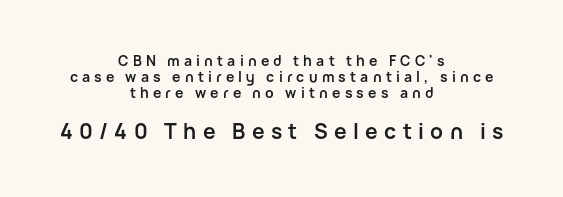
Q: Is the text bold? A: Yes.
Q: Is the text italic (slanted)? A: No, it is upright.
Q: Is the text underlined? A: No.
Q: How is the paragraph aligned? A: Centered.
Q: Is the spacing between letters normal or unusually wide? A: Unusually wide.
Q: Is the spacing between lines tight, normal or loose? A: Tight.
Q: Which block of text is set in a larger size, the first (top) or the second (bottom)? A: The second (bottom) one.
